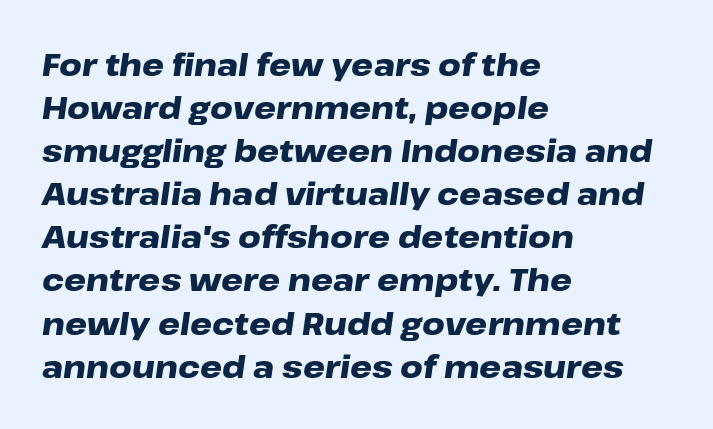
The image shows 31 px heavy, wide type, italic (leaning right); set left-aligned, normal line spacing (1.39x), normal letter spacing, not underlined; low stroke contrast and a medium x-height.
